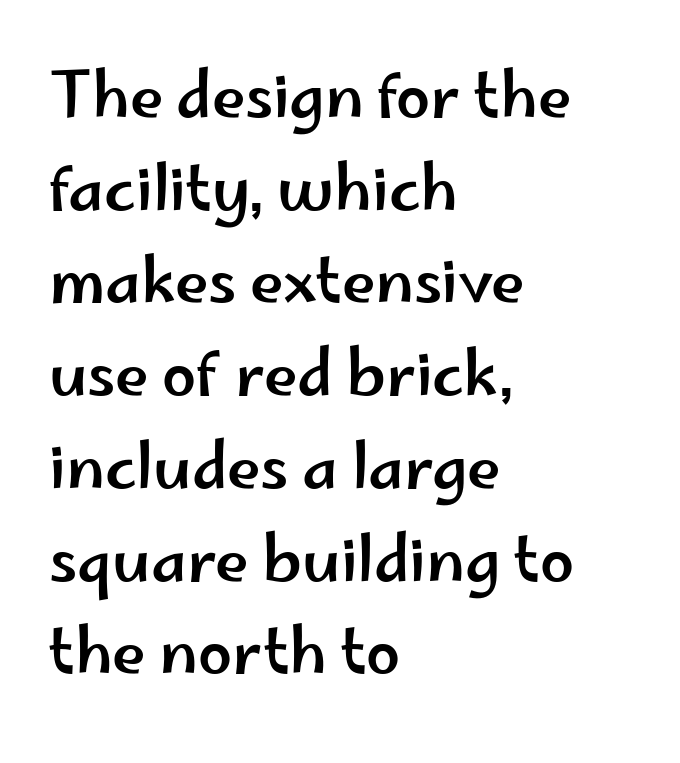
The image shows 61 px wide sans-serif type, upright; set left-aligned, normal line spacing (1.52x), normal letter spacing, not underlined; low stroke contrast and a small x-height.
